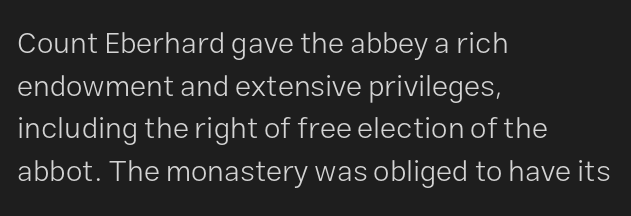
{"serif": "no", "italic": "no", "bold": "no", "weight": "light", "width": "normal", "stroke_contrast": "low", "x_height": "medium", "monospaced": "no", "underline": "no", "align": "left", "line_spacing": "normal", "line_spacing_ratio": 1.42, "letter_spacing": "normal", "letter_spacing_em": 0.0, "glyph_px": 30}
